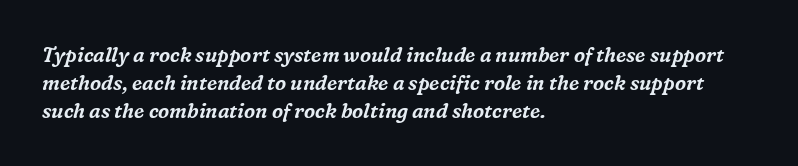
{"italic": "yes", "lean": "right", "slant_degrees": 16, "underline": "no", "align": "left", "line_spacing": "normal", "line_spacing_ratio": 1.4, "letter_spacing": "normal", "letter_spacing_em": 0.0, "glyph_px": 20}
